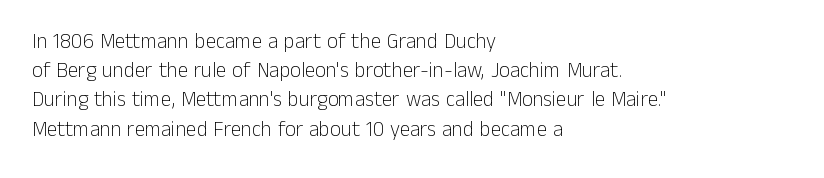
{"italic": "no", "bold": "no", "underline": "no", "align": "left", "line_spacing": "normal", "line_spacing_ratio": 1.39, "letter_spacing": "normal", "letter_spacing_em": 0.0, "glyph_px": 21}
